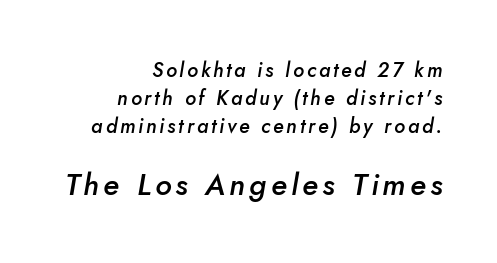
{"italic": "yes", "lean": "right", "slant_degrees": 10, "bold": "semi", "weight": "semibold", "width": "normal", "stroke_contrast": "low", "x_height": "small", "monospaced": "no", "underline": "no", "align": "right", "line_spacing": "normal", "line_spacing_ratio": 1.39, "larger_block": "second", "size_ratio": 1.5, "glyph_px": 30}
